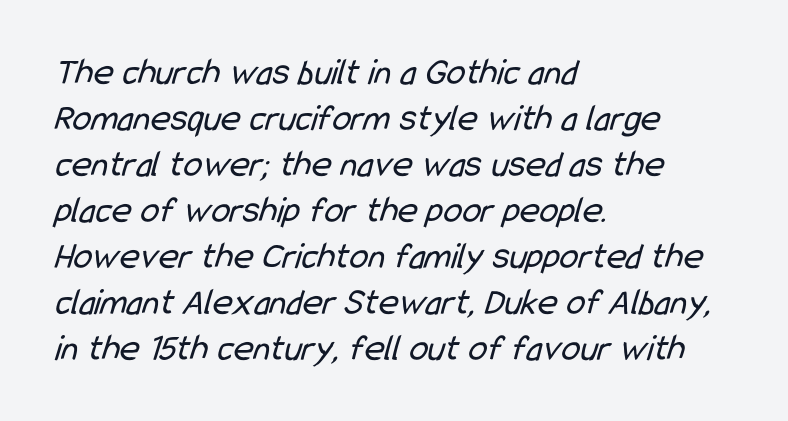
The passage shown is not underscored anywhere. Classification — sans serif. The passage shown is typed in a proportional face where columns would drift. If you drew a ruler down the left edge, every line would touch it. This is not heavy type; no bold has been used. What stands out about the letter spacing? Nothing — it is the standard amount.
